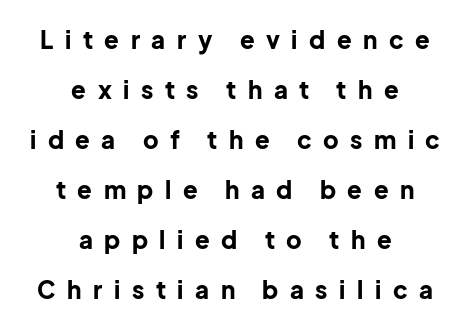
{"italic": "no", "bold": "yes", "underline": "no", "align": "center", "line_spacing": "loose", "line_spacing_ratio": 2.08, "letter_spacing": "wide", "letter_spacing_em": 0.48, "glyph_px": 24}
